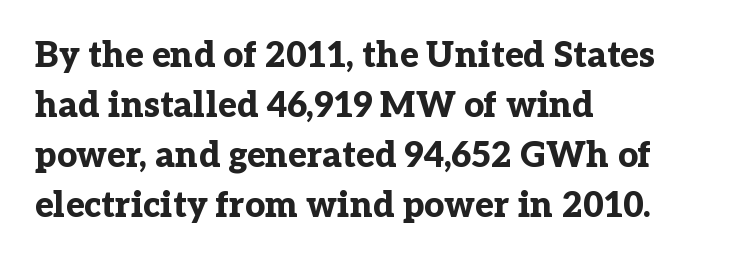
{"serif": "yes", "italic": "no", "bold": "yes", "weight": "bold", "width": "normal", "stroke_contrast": "low", "x_height": "medium", "monospaced": "no", "underline": "no", "align": "left", "line_spacing": "normal", "line_spacing_ratio": 1.43, "letter_spacing": "normal", "letter_spacing_em": 0.0, "glyph_px": 35}
